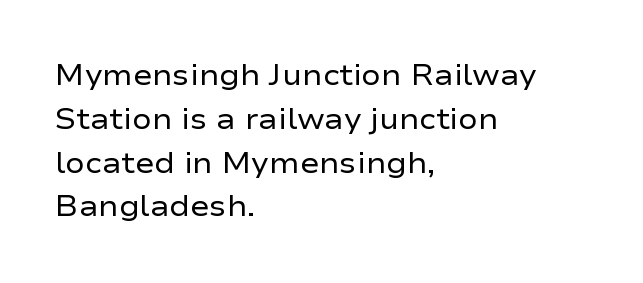
Q: Is the text bold? A: No.
Q: Is the text italic (slanted)? A: No, it is upright.
Q: Is the typeface a serif or a sans-serif typeface? A: Sans-serif.
Q: Is the text underlined? A: No.
Q: How is the paragraph aligned? A: Left-aligned.
Q: Is the spacing between letters normal or unusually wide? A: Normal.
Q: Is the spacing between lines tight, normal or loose? A: Normal.
Q: Width (condensed, normal, or wide)? A: Wide.
Q: Stroke contrast? A: Low.
Q: x-height? A: Medium.
Q: Monospaced? A: No.
